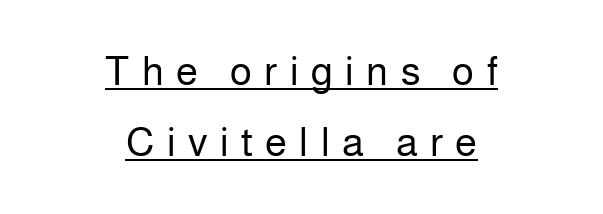
If you folded the block vertically in half, each line would mirror itself in length. Each letter keeps its own natural width here, so spacing adapts to shape. Rendered with straight, roman letterforms. Between one letter and the next there's a generous, obvious gap.
